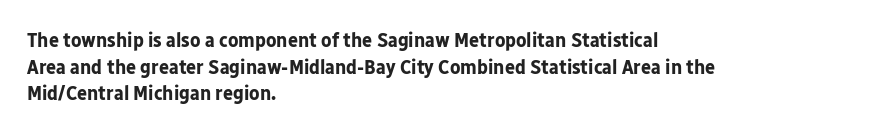
{"italic": "no", "bold": "yes", "underline": "no", "align": "left", "line_spacing": "normal", "line_spacing_ratio": 1.27, "letter_spacing": "normal", "letter_spacing_em": 0.0, "glyph_px": 21}
